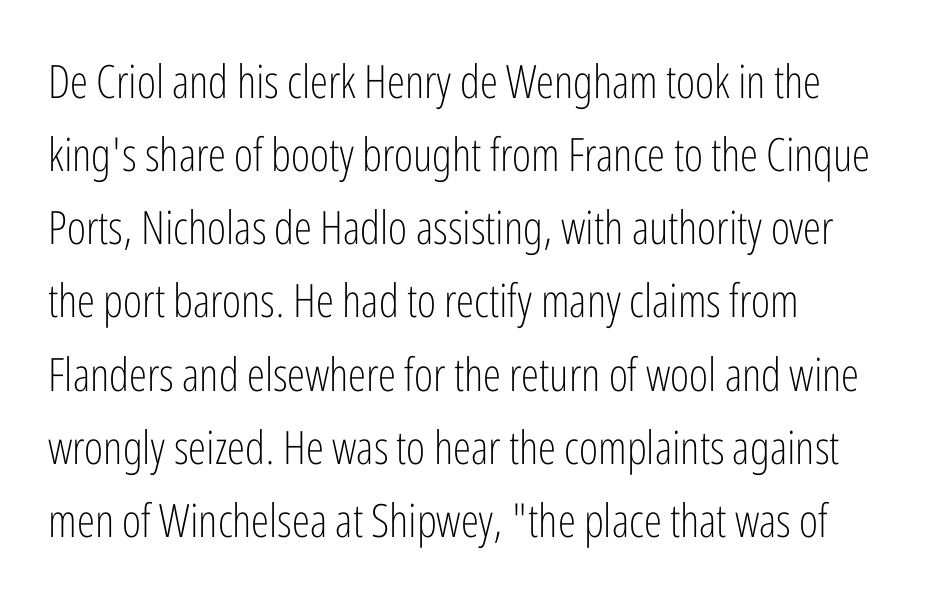
Q: Is the text bold? A: No.
Q: Is the text italic (slanted)? A: No, it is upright.
Q: Is the typeface a serif or a sans-serif typeface? A: Sans-serif.
Q: Is the text underlined? A: No.
Q: How is the paragraph aligned? A: Left-aligned.
Q: Is the spacing between letters normal or unusually wide? A: Normal.
Q: Is the spacing between lines tight, normal or loose? A: Normal.
Q: Width (condensed, normal, or wide)? A: Condensed.
Q: Stroke contrast? A: Low.
Q: x-height? A: Medium.
Q: Monospaced? A: No.
